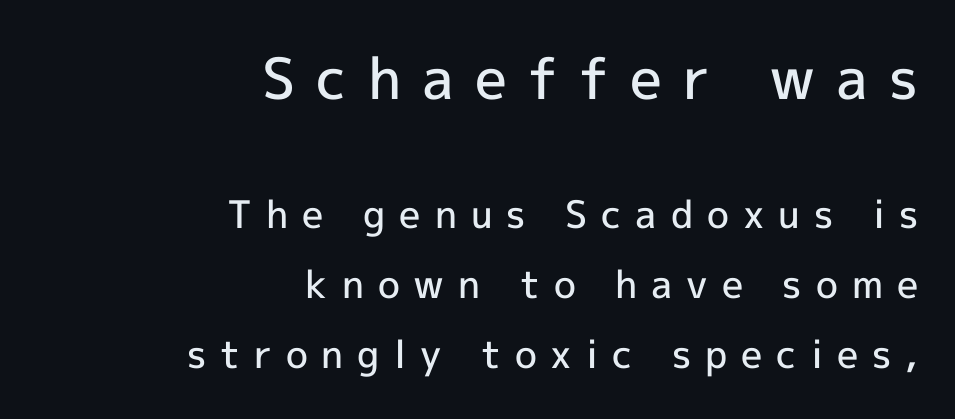
{"serif": "no", "italic": "no", "bold": "semi", "weight": "semibold", "width": "normal", "x_height": "medium", "monospaced": "no", "underline": "no", "align": "right", "line_spacing_ratio": 1.84, "letter_spacing": "wide", "letter_spacing_em": 0.37, "larger_block": "first", "size_ratio": 1.5, "glyph_px": 57}
